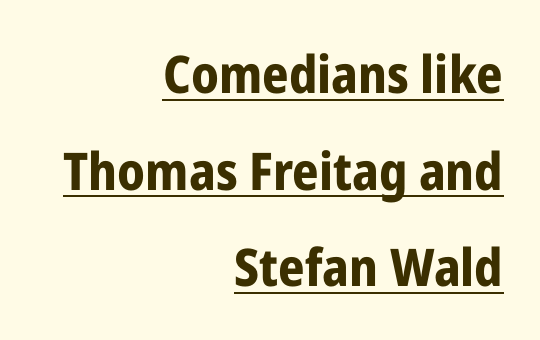
The image shows 52 px bold, condensed sans-serif type, upright; set right-aligned, line spacing 1.86x, normal letter spacing, underlined; low stroke contrast and a medium x-height.
